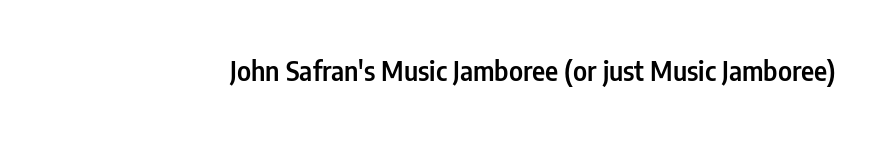
Is there any slant? The stems are plumb. Descenders are the only things crossing below the line. The line texture is even and compact thanks to regular tracking.
